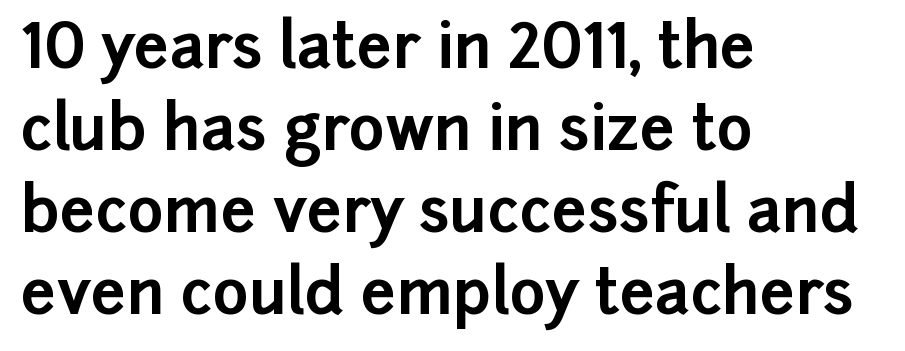
{"serif": "no", "italic": "no", "bold": "yes", "weight": "bold", "width": "normal", "stroke_contrast": "low", "x_height": "medium", "monospaced": "no", "underline": "no", "align": "left", "line_spacing": "normal", "line_spacing_ratio": 1.32, "letter_spacing": "normal", "letter_spacing_em": 0.0, "glyph_px": 62}
